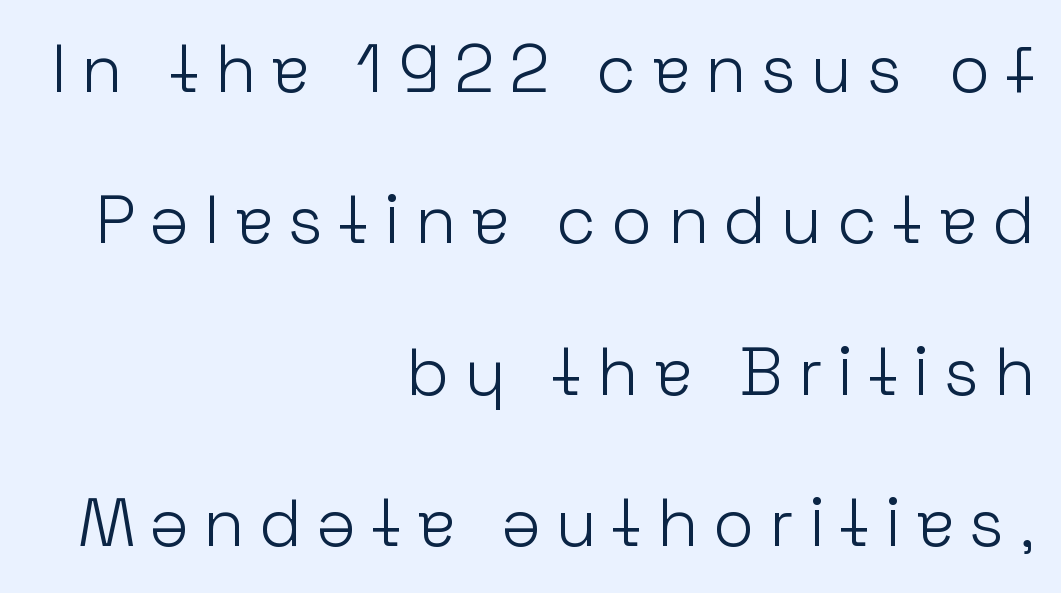
Q: Is the text bold? A: No.
Q: Is the text italic (slanted)? A: No, it is upright.
Q: Is the typeface a serif or a sans-serif typeface? A: Sans-serif.
Q: Is the text underlined? A: No.
Q: How is the paragraph aligned? A: Right-aligned.
Q: Is the spacing between letters normal or unusually wide? A: Unusually wide.
Q: Is the spacing between lines tight, normal or loose? A: Loose.
Q: Width (condensed, normal, or wide)? A: Normal.
Q: Stroke contrast? A: Low.
Q: x-height? A: Medium.
Q: Monospaced? A: No.
